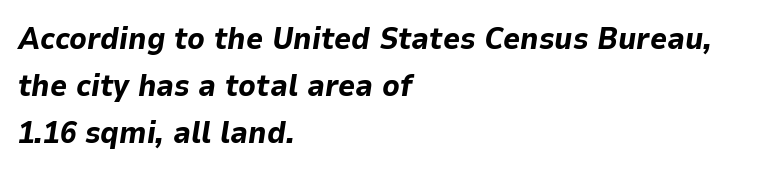
Q: Is the text bold? A: Yes.
Q: Is the text italic (slanted)? A: Yes, it leans right by about 9 degrees.
Q: Is the text underlined? A: No.
Q: How is the paragraph aligned? A: Left-aligned.
Q: Is the spacing between letters normal or unusually wide? A: Normal.
Q: Is the spacing between lines tight, normal or loose? A: Normal.
Q: Width (condensed, normal, or wide)? A: Normal.
Q: Stroke contrast? A: Low.
Q: x-height? A: Medium.
Q: Monospaced? A: No.
